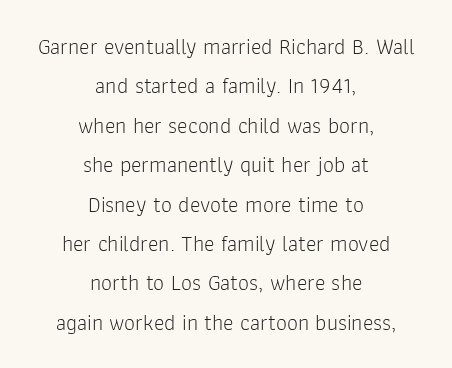
Q: Is the text bold? A: No.
Q: Is the text italic (slanted)? A: No, it is upright.
Q: Is the text underlined? A: No.
Q: How is the paragraph aligned? A: Centered.
Q: Is the spacing between letters normal or unusually wide? A: Normal.
